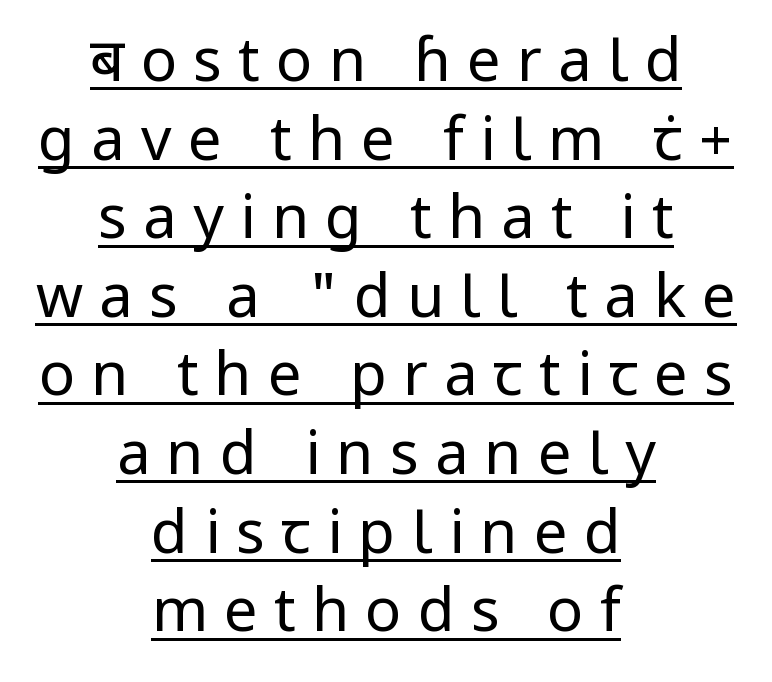
{"serif": "no", "italic": "no", "bold": "no", "weight": "regular", "width": "normal", "stroke_contrast": "low", "x_height": "medium", "monospaced": "no", "underline": "yes", "align": "center", "line_spacing": "normal", "line_spacing_ratio": 1.31, "letter_spacing": "wide", "letter_spacing_em": 0.27, "glyph_px": 60}
